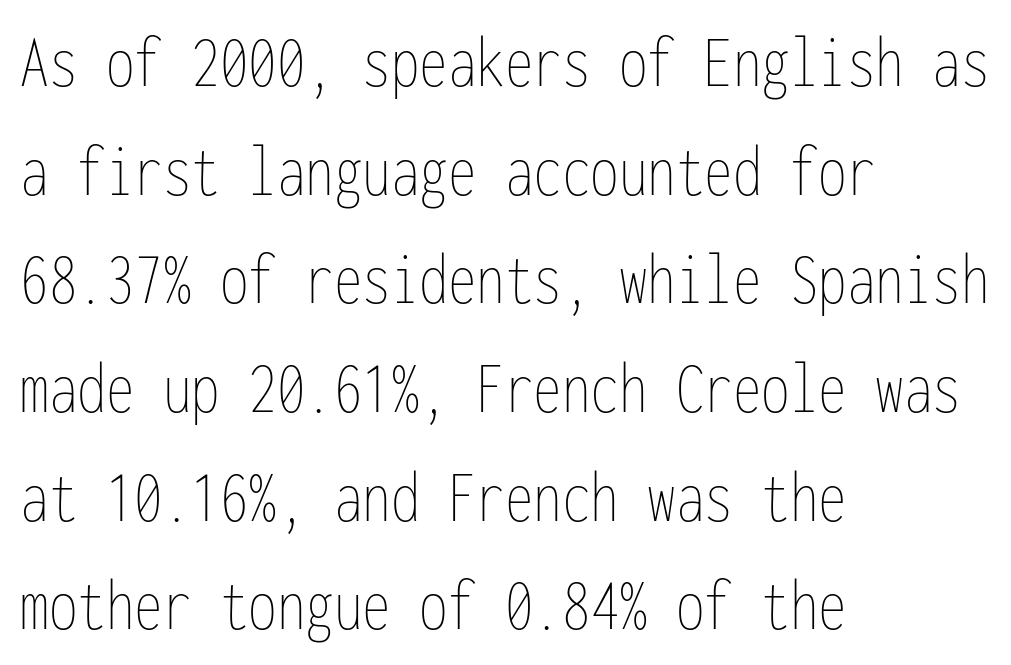
{"italic": "no", "bold": "no", "weight": "thin", "width": "condensed", "stroke_contrast": "low", "x_height": "medium", "monospaced": "yes", "underline": "no", "align": "left", "line_spacing": "normal", "line_spacing_ratio": 1.43, "letter_spacing": "normal", "letter_spacing_em": 0.0, "glyph_px": 76}
